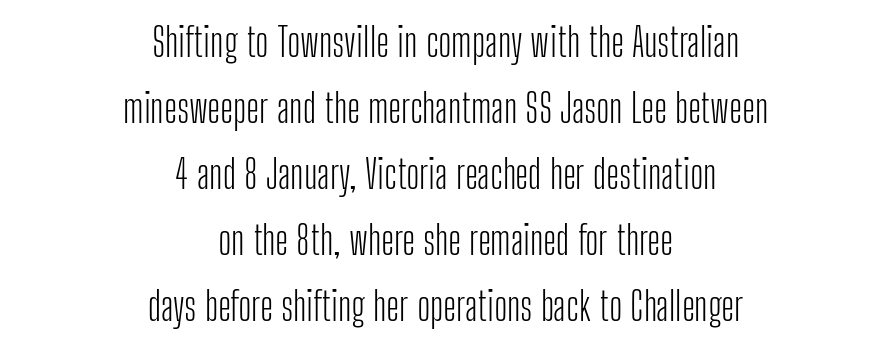
{"serif": "no", "italic": "no", "bold": "no", "weight": "light", "width": "condensed", "stroke_contrast": "low", "x_height": "medium", "monospaced": "no", "underline": "no", "align": "center", "line_spacing": "normal", "line_spacing_ratio": 1.65, "letter_spacing": "normal", "letter_spacing_em": 0.0, "glyph_px": 40}
